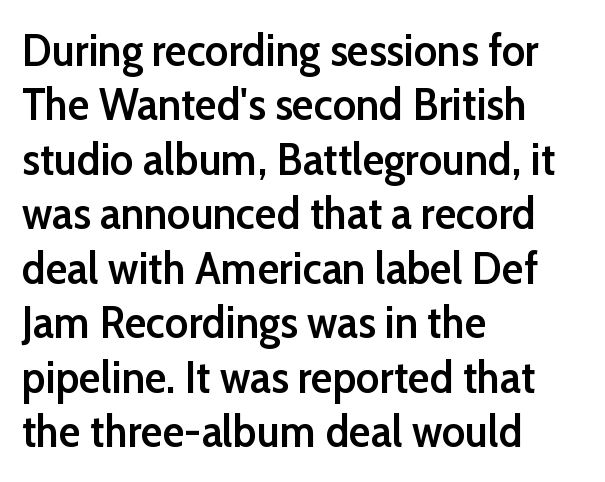
{"serif": "no", "italic": "no", "bold": "semi", "weight": "semibold", "width": "normal", "stroke_contrast": "low", "x_height": "medium", "monospaced": "no", "underline": "no", "align": "left", "line_spacing_ratio": 1.21, "letter_spacing": "normal", "letter_spacing_em": 0.0, "glyph_px": 45}
